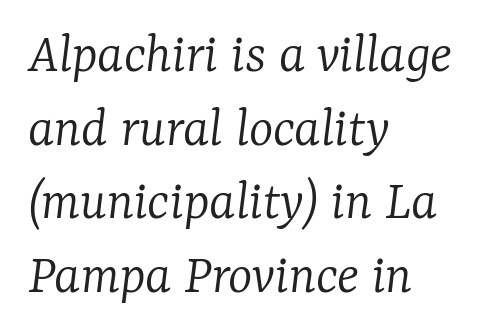
{"serif": "yes", "italic": "yes", "lean": "right", "slant_degrees": 7, "bold": "no", "weight": "light", "width": "normal", "stroke_contrast": "low", "x_height": "medium", "monospaced": "no", "underline": "no", "align": "left", "line_spacing": "normal", "line_spacing_ratio": 1.27, "letter_spacing": "normal", "letter_spacing_em": 0.0, "glyph_px": 58}
